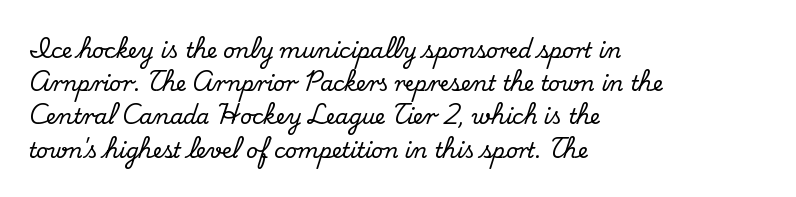
Q: Is the text italic (slanted)? A: Yes.
Q: Is the text underlined? A: No.
Q: How is the paragraph aligned? A: Left-aligned.
Q: Is the spacing between letters normal or unusually wide? A: Normal.
Q: Is the spacing between lines tight, normal or loose? A: Normal.
